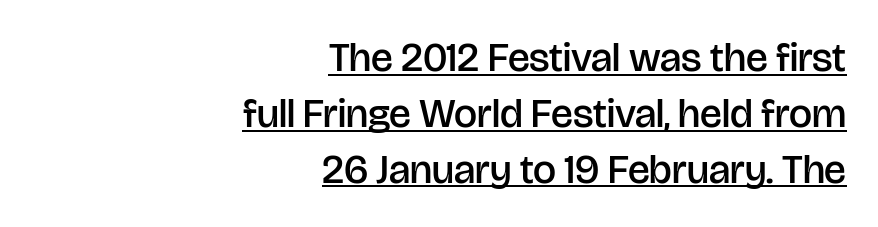
The image shows 41 px semibold sans-serif type, upright; set right-aligned, normal line spacing (1.36x), normal letter spacing, underlined; low stroke contrast and a large x-height.
